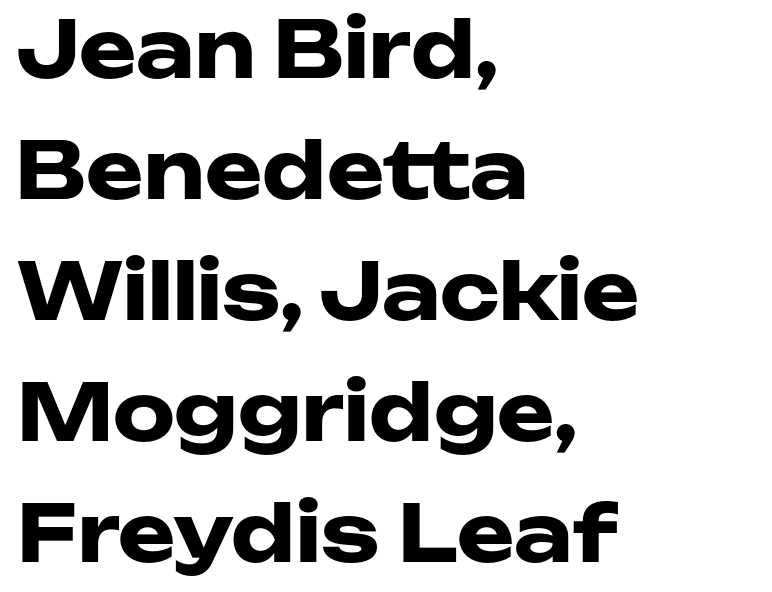
Q: Is the text bold? A: Yes.
Q: Is the text italic (slanted)? A: No, it is upright.
Q: Is the typeface a serif or a sans-serif typeface? A: Sans-serif.
Q: Is the text underlined? A: No.
Q: How is the paragraph aligned? A: Left-aligned.
Q: Is the spacing between letters normal or unusually wide? A: Normal.
Q: Is the spacing between lines tight, normal or loose? A: Normal.
Q: Width (condensed, normal, or wide)? A: Wide.
Q: Stroke contrast? A: Low.
Q: x-height? A: Medium.
Q: Monospaced? A: No.
